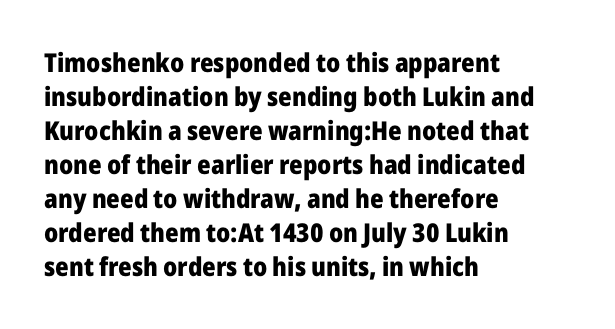
Q: Is the text bold? A: Yes.
Q: Is the text italic (slanted)? A: No, it is upright.
Q: Is the text underlined? A: No.
Q: How is the paragraph aligned? A: Left-aligned.
Q: Is the spacing between letters normal or unusually wide? A: Normal.
Q: Is the spacing between lines tight, normal or loose? A: Normal.
